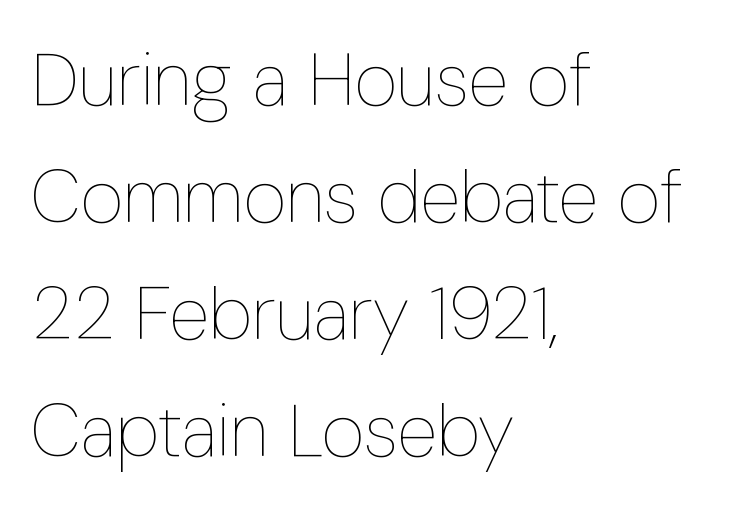
The image shows 74 px thin, condensed type, upright; set left-aligned, normal line spacing (1.58x), normal letter spacing, not underlined; low stroke contrast and a medium x-height.
